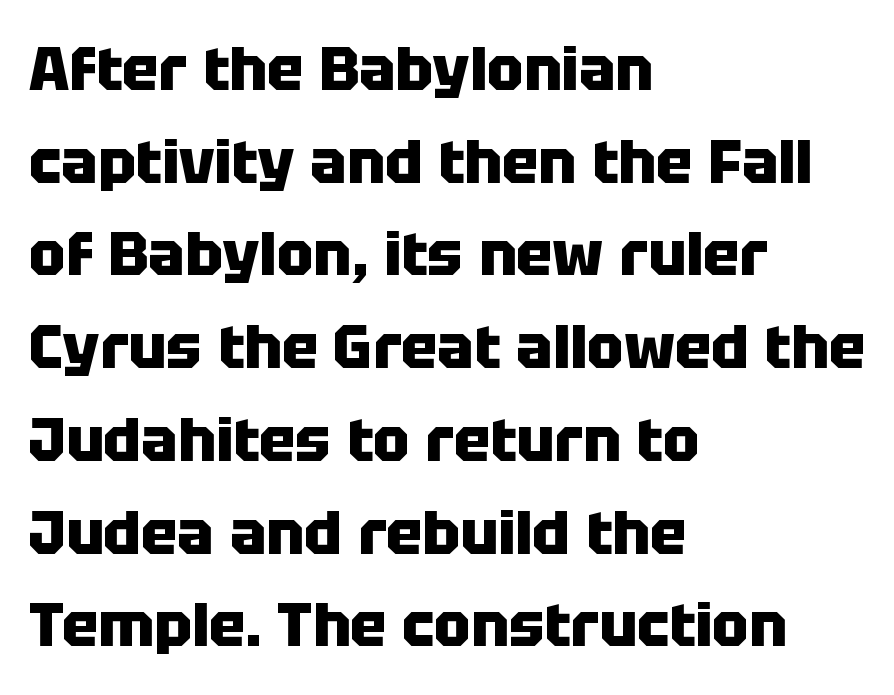
Glyph-to-glyph distance matches everyday printed text. Spacing verdict: proportional, widths tailored to each character. The lettering holds an erect, upright posture throughout. What's the leading like? Ordinary, nothing unusual. One-word summary of the alignment: left. Heavy-handed strokes throughout: this text is bold.
